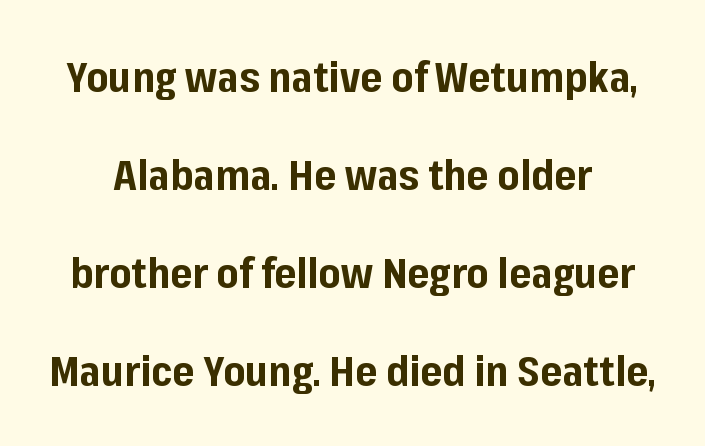
A typesetter would call this zero additional tracking. You could not count columns in this text — the font is proportionally spaced. The glyphs have the mass of a bold cut. Upright lettering throughout. Nobody drew a line under any word here.
